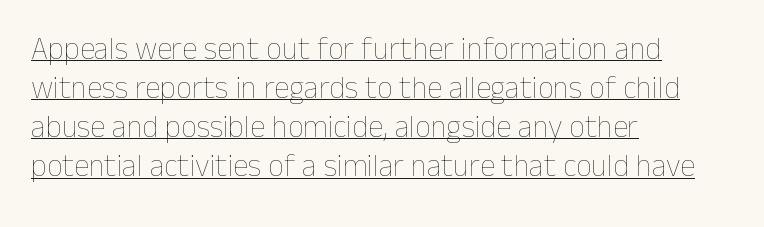
The image shows 31 px thin type, upright; set left-aligned, normal line spacing (1.26x), normal letter spacing, underlined; low stroke contrast and a medium x-height.
